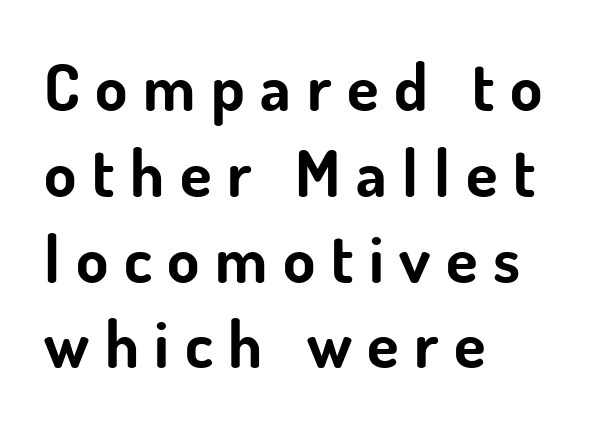
{"serif": "no", "italic": "no", "bold": "yes", "weight": "bold", "width": "normal", "stroke_contrast": "low", "x_height": "small", "monospaced": "no", "underline": "no", "align": "left", "line_spacing": "normal", "line_spacing_ratio": 1.32, "letter_spacing": "wide", "letter_spacing_em": 0.24, "glyph_px": 65}
